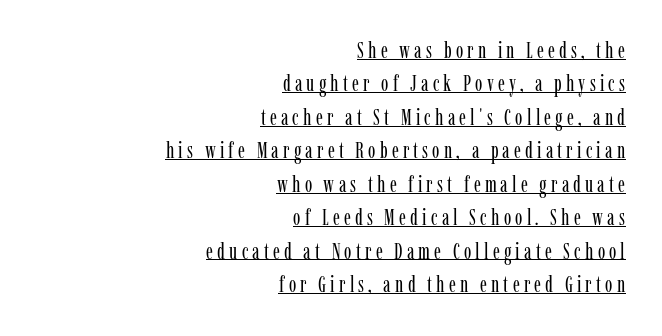
A roman cut, with each character standing at attention. Beneath each row of characters lies a ruled line. No letter is thick-stroked: the sample isn't bold. The lines are quadded right.
